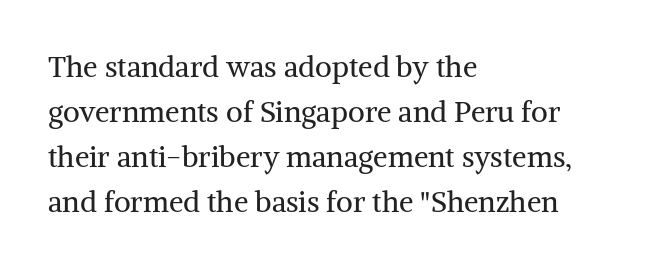
Q: Is the text bold? A: No.
Q: Is the text italic (slanted)? A: No, it is upright.
Q: Is the typeface a serif or a sans-serif typeface? A: Serif.
Q: Is the text underlined? A: No.
Q: How is the paragraph aligned? A: Left-aligned.
Q: Is the spacing between letters normal or unusually wide? A: Normal.
Q: Is the spacing between lines tight, normal or loose? A: Normal.
Q: Width (condensed, normal, or wide)? A: Normal.
Q: Stroke contrast? A: Medium.
Q: x-height? A: Medium.
Q: Monospaced? A: No.
